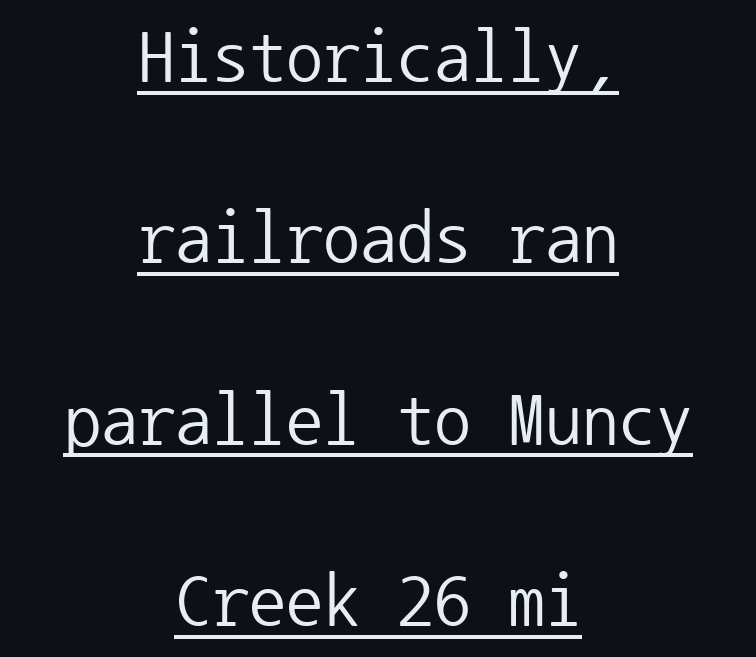
{"serif": "no", "italic": "no", "bold": "no", "weight": "regular", "width": "normal", "stroke_contrast": "low", "x_height": "medium", "monospaced": "yes", "underline": "yes", "align": "center", "line_spacing": "loose", "line_spacing_ratio": 2.45, "letter_spacing": "normal", "letter_spacing_em": 0.0, "glyph_px": 74}
